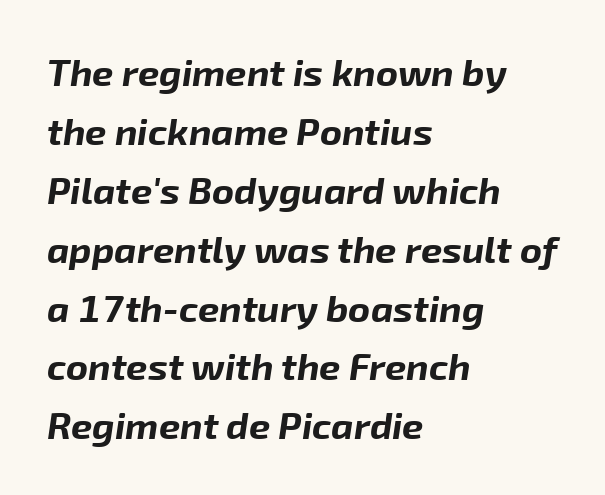
{"italic": "yes", "lean": "right", "slant_degrees": 8, "bold": "yes", "weight": "bold", "width": "normal", "stroke_contrast": "low", "x_height": "medium", "monospaced": "no", "underline": "no", "align": "left", "line_spacing": "normal", "line_spacing_ratio": 1.55, "letter_spacing": "normal", "letter_spacing_em": 0.0, "glyph_px": 38}
